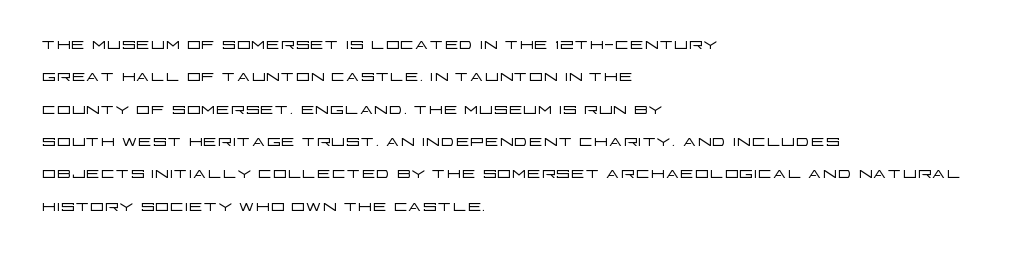
The image shows 22 px text type, upright; set left-aligned, normal line spacing (1.47x), normal letter spacing, not underlined.
